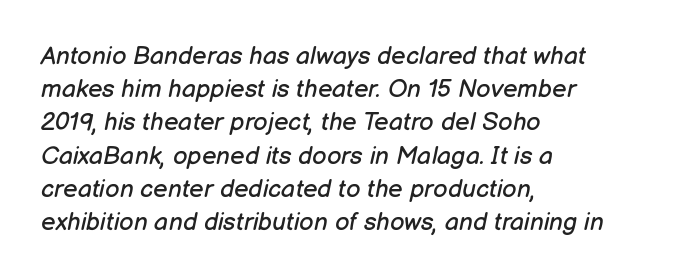
The image shows 25 px text type, italic (leaning right); set left-aligned, normal line spacing (1.33x), normal letter spacing, not underlined.
